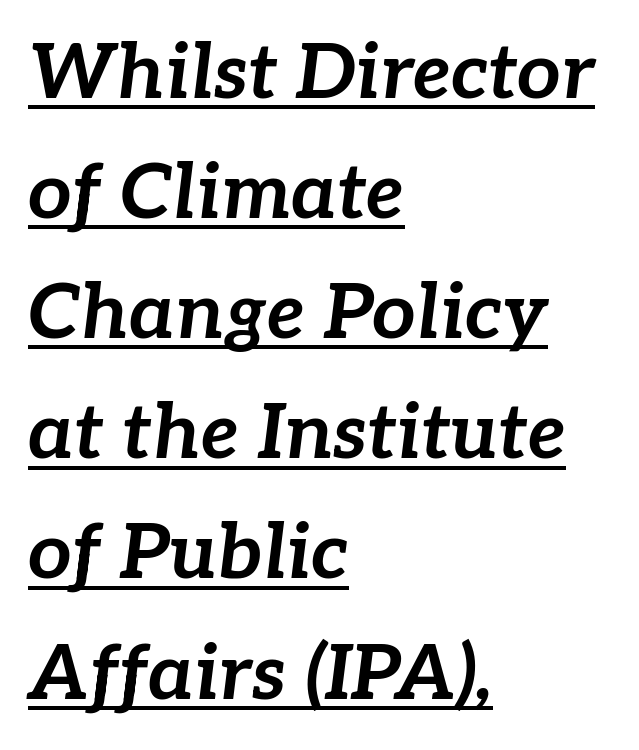
{"italic": "yes", "lean": "right", "slant_degrees": 7, "bold": "yes", "weight": "bold", "width": "normal", "stroke_contrast": "low", "x_height": "medium", "monospaced": "no", "underline": "yes", "align": "left", "line_spacing": "normal", "line_spacing_ratio": 1.56, "letter_spacing": "normal", "letter_spacing_em": 0.0, "glyph_px": 77}
